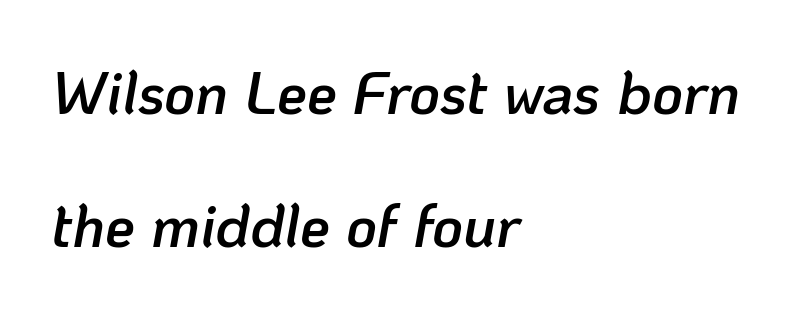
Stems and bowls a touch heavier than normal — semibold. Leading is clearly above the norm, producing a sparse column. The glyphs look as if they've been sheared to an angle. The setting favours the left margin, as ordinary paragraphs usually do. A bare baseline throughout the passage.
